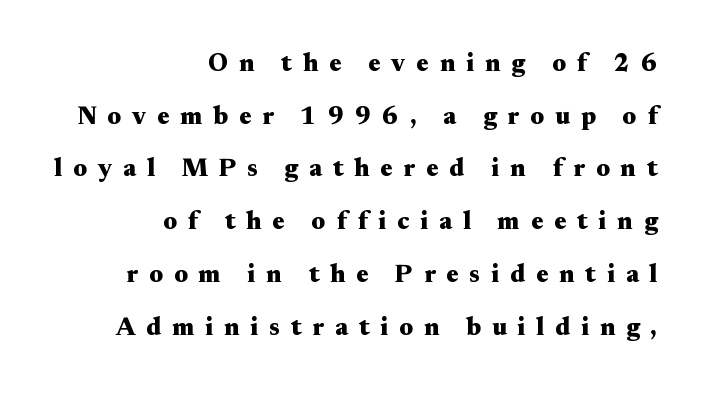
The image shows 25 px bold type, upright; set right-aligned, loose line spacing (2.11x), unusually wide letter spacing (+0.44 em), not underlined.
